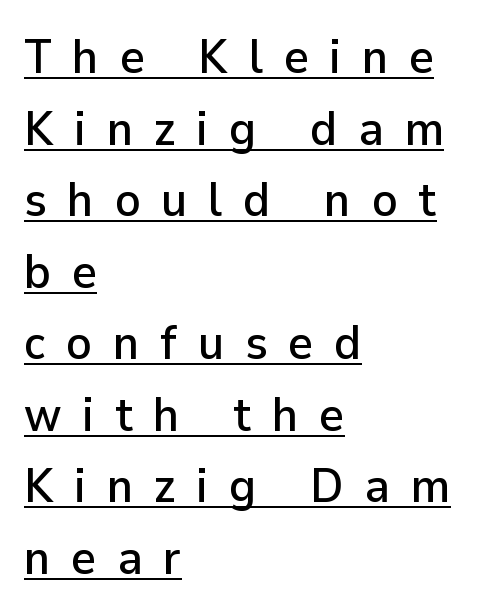
You could only call the tracking loose — the letters float apart. The glyphs in this specimen are sans serif. This sample carries an underscore along the baseline area. Horizontal alignment here is leftward, the default for most running prose. The lettering holds an erect, upright posture throughout. Regarding leading, the lines here are spaced in the standard way.
